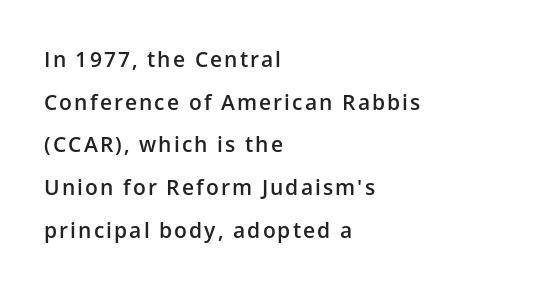
The image shows 21 px text type, upright; set left-aligned, loose line spacing (2.03x), not underlined.
